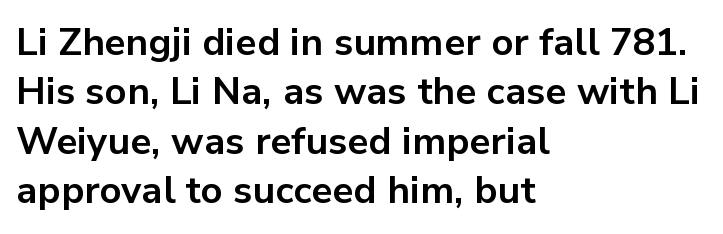
The image shows 38 px bold sans-serif type, upright; set left-aligned, normal line spacing (1.3x), normal letter spacing, not underlined; low stroke contrast and a medium x-height.
